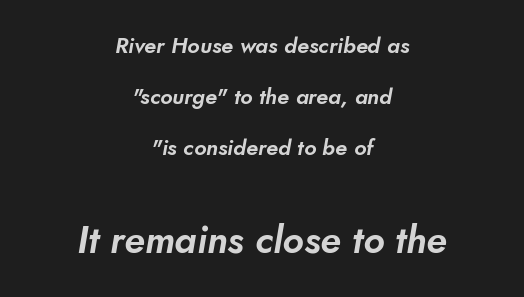
This sample has the flowing, uneven cadence of proportional lettering. Each new line begins a long way beneath the previous one. This rendering employs a face without finishing strokes, i.e., a sans-serif. The foot of each line stays bare and open. Reading top to bottom, the characters get bigger at the block break.
